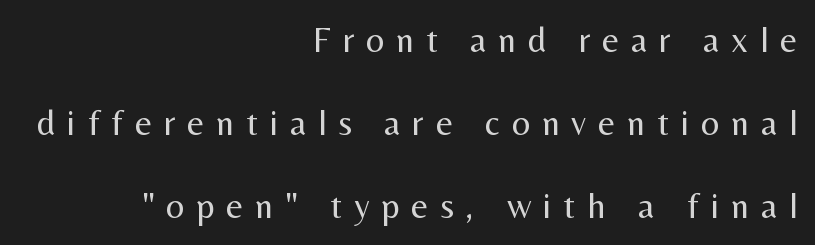
Students, observe: this is what heavily led, spacious text looks like. The font sits on the lighter half of the weight spectrum, regular included. Note the varied advance widths — an 'i' is clearly narrower than an 'm'. The typeface chosen for these lines omits serifs. The setting favours the right margin, as signatures and pull-quotes sometimes do. Substantial extra tracking has been applied to these lines.
